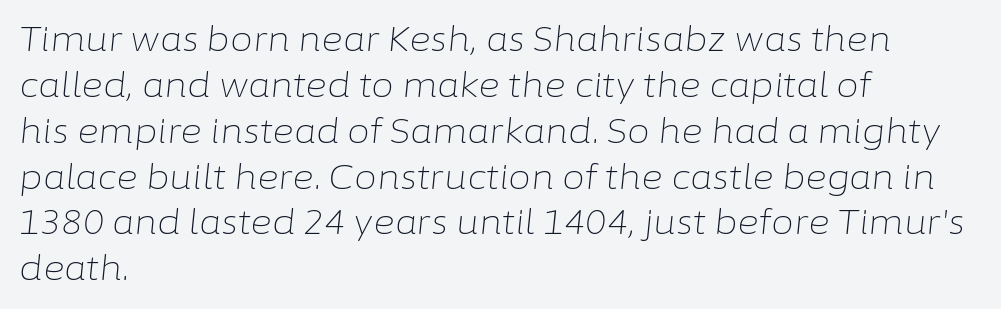
Q: Is the text bold? A: No.
Q: Is the text italic (slanted)? A: Yes, it leans right by about 6 degrees.
Q: Is the text underlined? A: No.
Q: How is the paragraph aligned? A: Left-aligned.
Q: Is the spacing between letters normal or unusually wide? A: Normal.
Q: Is the spacing between lines tight, normal or loose? A: Normal.
Q: Width (condensed, normal, or wide)? A: Normal.
Q: Stroke contrast? A: Low.
Q: x-height? A: Medium.
Q: Monospaced? A: No.
